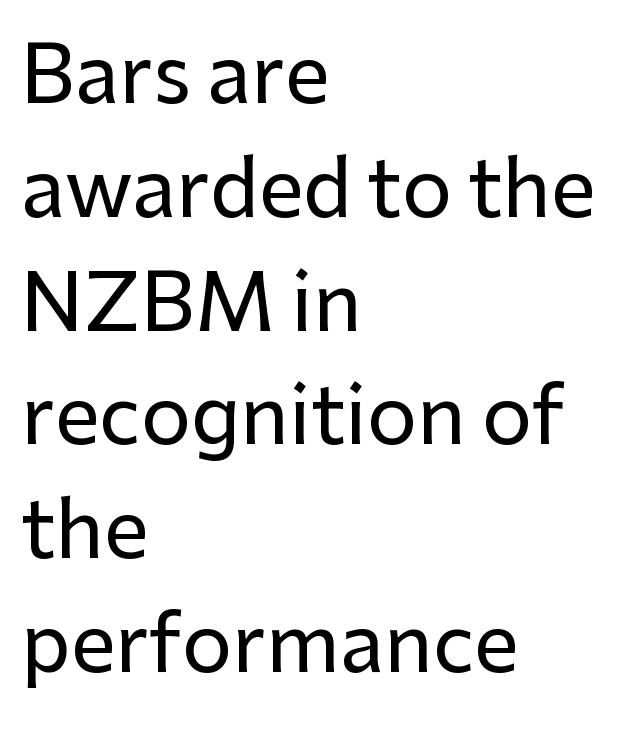
{"serif": "no", "italic": "no", "width": "normal", "stroke_contrast": "low", "x_height": "medium", "monospaced": "no", "underline": "no", "align": "left", "line_spacing": "normal", "line_spacing_ratio": 1.44, "letter_spacing": "normal", "letter_spacing_em": 0.0, "glyph_px": 79}
